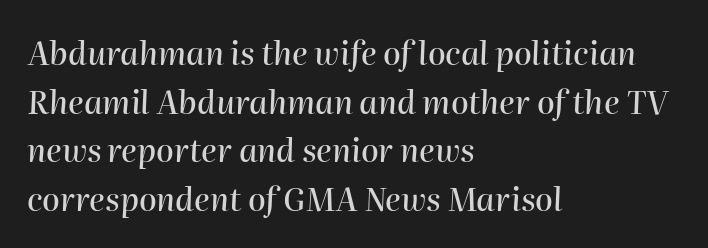
The image shows 32 px text type, italic (leaning right); set left-aligned, normal line spacing (1.52x), normal letter spacing, not underlined; high stroke contrast and a medium x-height.
